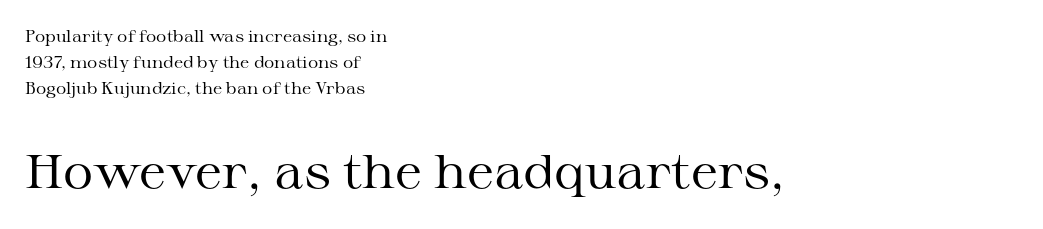
The image shows 47 px regular-weight, wide serif type, upright; set left-aligned, normal line spacing (1.61x), normal letter spacing, not underlined; the second (bottom) block is 2.94x larger; medium stroke contrast and a medium x-height.
